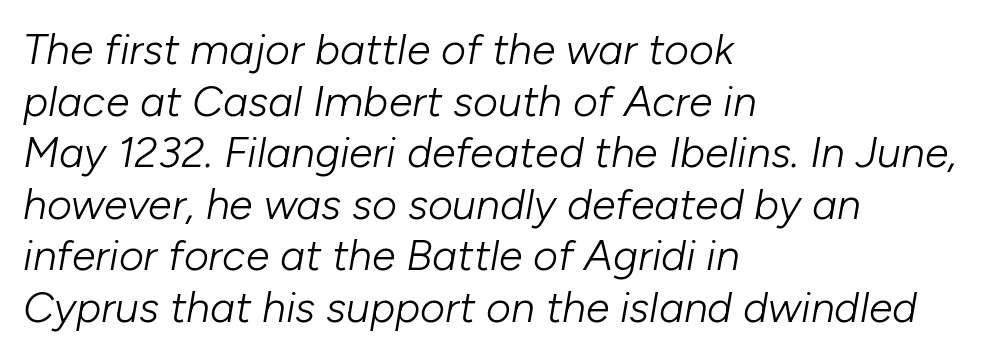
The image shows 43 px light type, italic (leaning right); set left-aligned, line spacing 1.2x, normal letter spacing, not underlined; low stroke contrast and a medium x-height.
